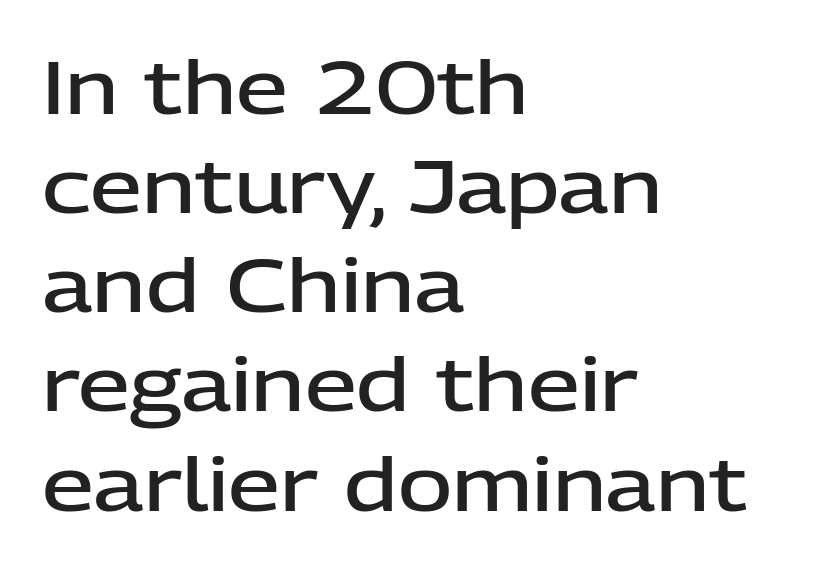
{"serif": "no", "italic": "no", "bold": "semi", "weight": "semibold", "width": "normal", "stroke_contrast": "low", "x_height": "medium", "monospaced": "no", "underline": "no", "align": "left", "line_spacing": "normal", "line_spacing_ratio": 1.34, "letter_spacing": "normal", "letter_spacing_em": 0.0, "glyph_px": 74}
